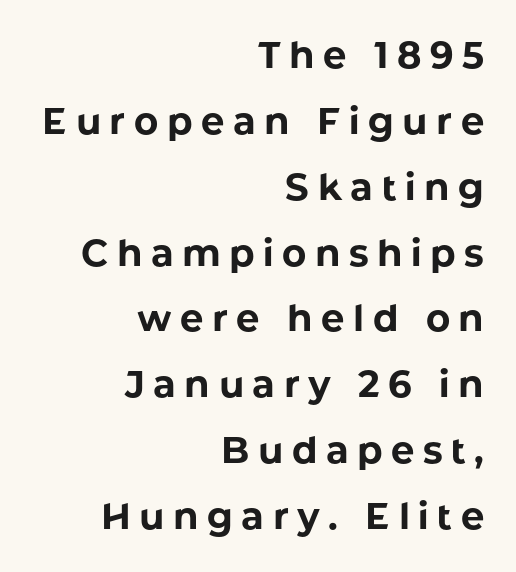
Ascenders rise straight up at ninety degrees. This rendering widens character spacing well past its baseline value. Layout note: lines flush right. The specimen omits any rule beneath the text block's lines. Looks like regular typesetting: each glyph gets only the width it needs.
